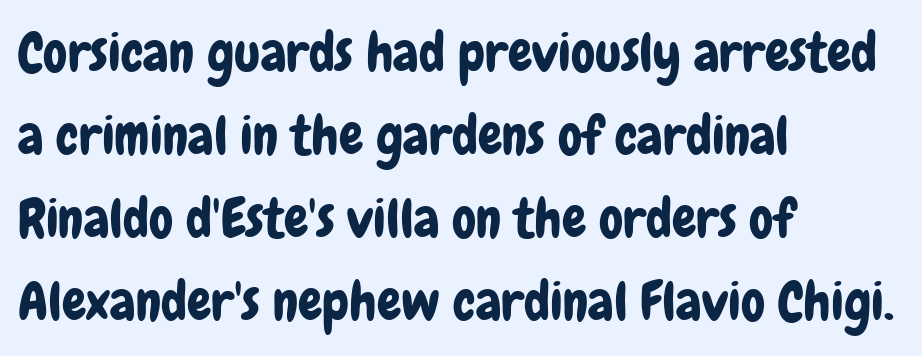
The image shows 54 px condensed sans-serif type, upright; set left-aligned, normal line spacing (1.54x), normal letter spacing, not underlined; low stroke contrast and a medium x-height.
